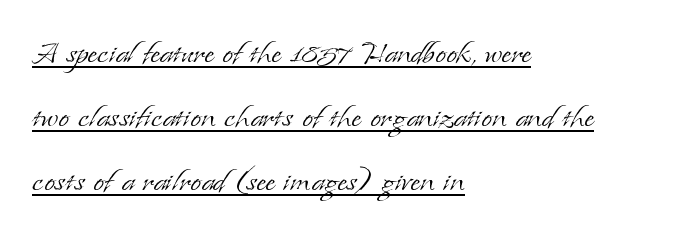
Letter spacing: default. Classification — serif. Each line of the rendering has a horizontal stroke beneath the glyphs.
